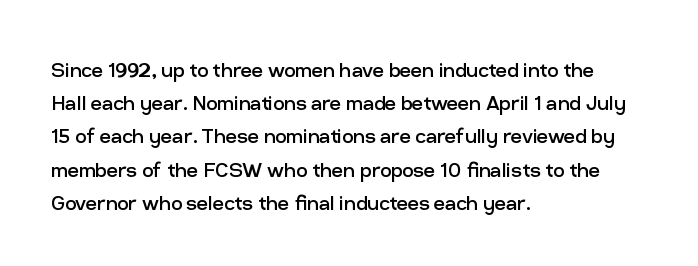
These lines sit exactly where default settings would place them. Decoration check: the copy has no underline. The typeface has the unassuming heft of standard copy or less. Horizontal alignment here is leftward, the default for most running prose.
